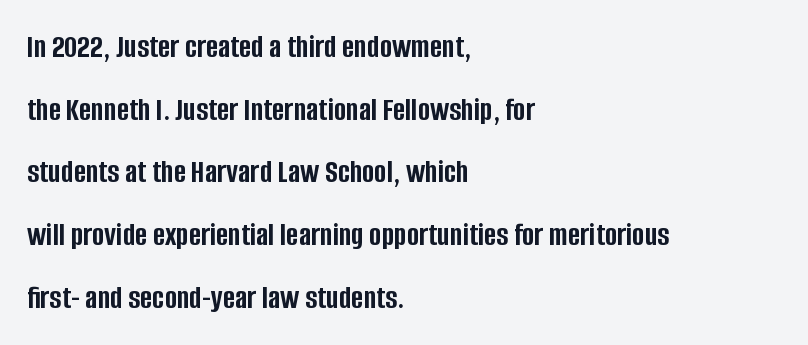
{"serif": "no", "italic": "no", "bold": "yes", "weight": "semibold", "width": "condensed", "stroke_contrast": "low", "x_height": "large", "monospaced": "no", "underline": "no", "align": "left", "line_spacing": "loose", "line_spacing_ratio": 1.9, "letter_spacing": "normal", "letter_spacing_em": 0.0, "glyph_px": 33}
